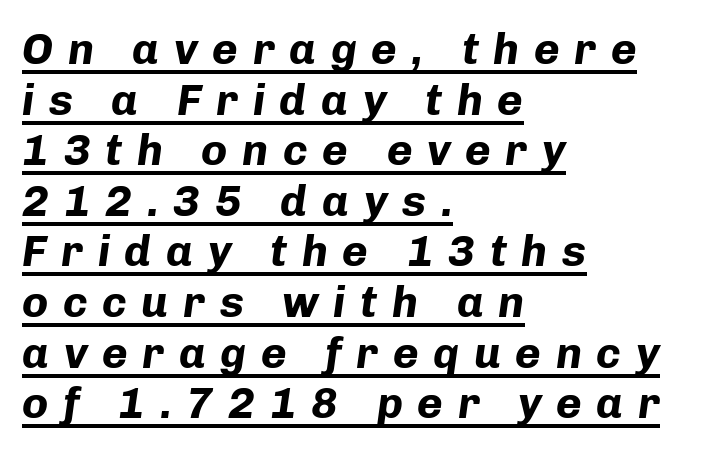
{"italic": "yes", "lean": "right", "slant_degrees": 8, "bold": "yes", "weight": "bold", "width": "normal", "stroke_contrast": "low", "x_height": "medium", "monospaced": "no", "underline": "yes", "align": "left", "line_spacing": "tight", "line_spacing_ratio": 1.15, "letter_spacing": "wide", "letter_spacing_em": 0.33, "glyph_px": 44}
